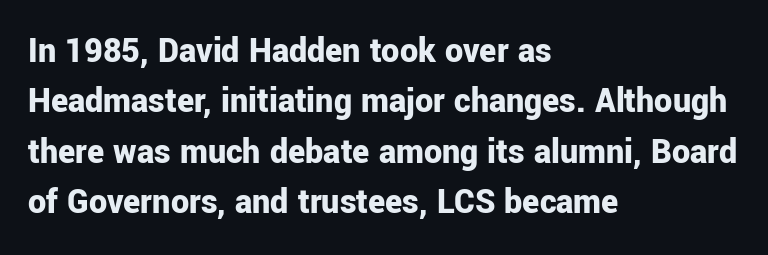
The image shows 36 px bold sans-serif type, upright; set left-aligned, normal line spacing (1.4x), normal letter spacing, not underlined; low stroke contrast and a medium x-height.
